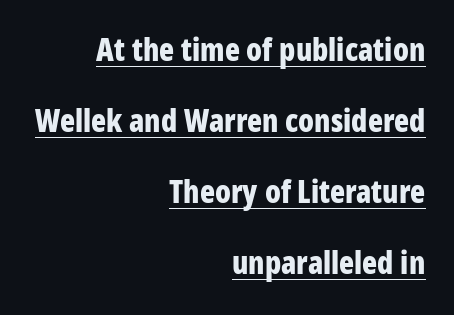
Q: Is the text bold? A: Yes.
Q: Is the text italic (slanted)? A: No, it is upright.
Q: Is the typeface a serif or a sans-serif typeface? A: Sans-serif.
Q: Is the text underlined? A: Yes.
Q: How is the paragraph aligned? A: Right-aligned.
Q: Is the spacing between letters normal or unusually wide? A: Normal.
Q: Is the spacing between lines tight, normal or loose? A: Loose.
Q: Width (condensed, normal, or wide)? A: Condensed.
Q: Stroke contrast? A: Low.
Q: x-height? A: Large.
Q: Monospaced? A: No.
